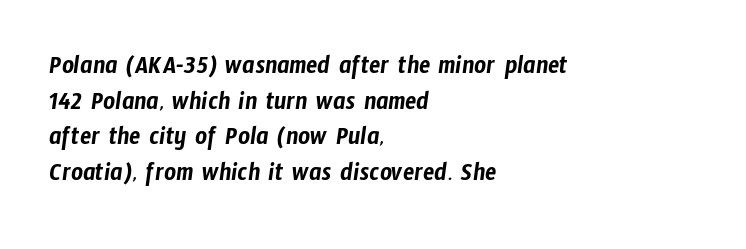
The image shows 26 px text type; set left-aligned, normal line spacing (1.37x), normal letter spacing, not underlined.
